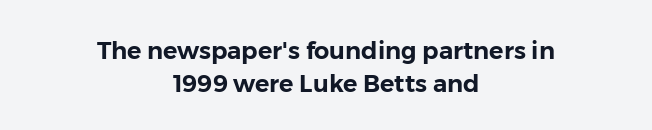
The image shows 24 px text type, upright; set centered, normal line spacing (1.37x), normal letter spacing, not underlined.
